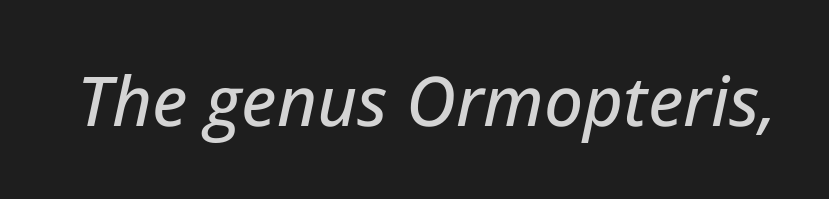
The image shows 69 px text type, italic (leaning right); set normal letter spacing, not underlined; low stroke contrast and a medium x-height.
